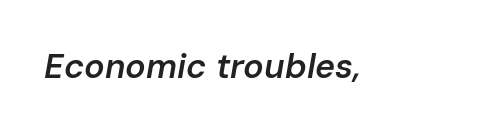
The image shows 34 px semibold type, italic (leaning right); set normal letter spacing, not underlined; low stroke contrast and a medium x-height.
